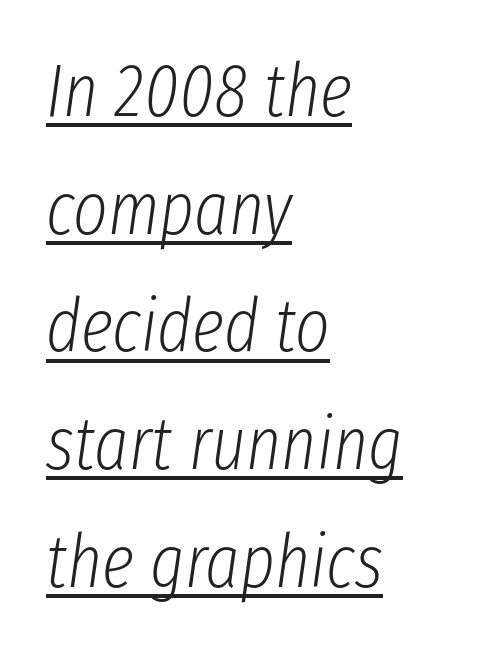
Q: Is the text bold? A: No.
Q: Is the text italic (slanted)? A: Yes, it leans right by about 8 degrees.
Q: Is the text underlined? A: Yes.
Q: How is the paragraph aligned? A: Left-aligned.
Q: Is the spacing between letters normal or unusually wide? A: Normal.
Q: Is the spacing between lines tight, normal or loose? A: Normal.
Q: Width (condensed, normal, or wide)? A: Condensed.
Q: Stroke contrast? A: Low.
Q: x-height? A: Medium.
Q: Monospaced? A: No.
